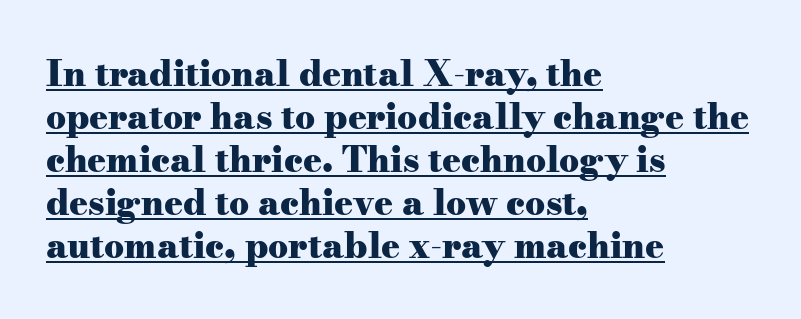
Q: Is the text bold? A: Yes.
Q: Is the text italic (slanted)? A: No, it is upright.
Q: Is the typeface a serif or a sans-serif typeface? A: Serif.
Q: Is the text underlined? A: Yes.
Q: How is the paragraph aligned? A: Left-aligned.
Q: Is the spacing between letters normal or unusually wide? A: Normal.
Q: Width (condensed, normal, or wide)? A: Wide.
Q: Stroke contrast? A: Medium.
Q: x-height? A: Small.
Q: Monospaced? A: No.
